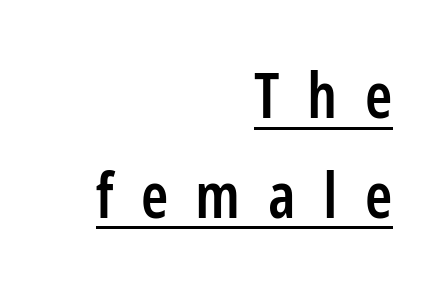
Spacing verdict: proportional, widths tailored to each character. Compared with typical body copy, the letter spacing here is much looser. How heavy is the stroke? Medium-heavy — a semibold, shy of bold. The lines in this sample share a right terminus and differ only in where they begin. How would I describe the line gaps? Plain and ordinary. Font category for this specimen: sans-serif.
